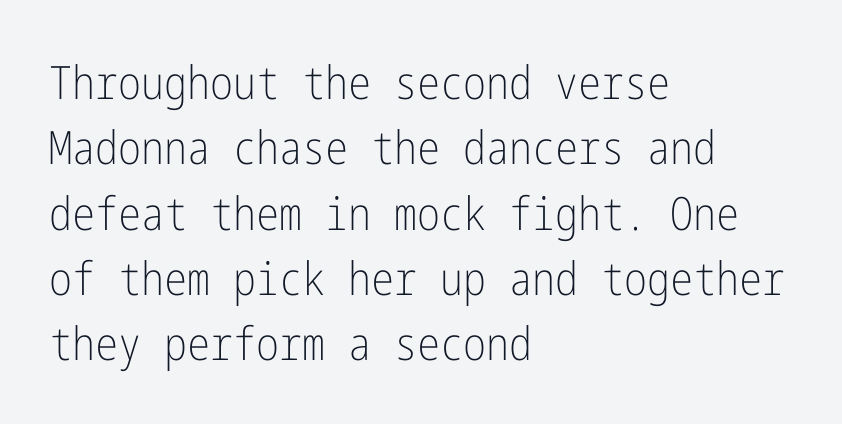
{"serif": "no", "italic": "no", "bold": "no", "weight": "light", "width": "condensed", "stroke_contrast": "low", "x_height": "medium", "underline": "no", "align": "left", "line_spacing": "normal", "line_spacing_ratio": 1.42, "letter_spacing": "normal", "letter_spacing_em": 0.0, "glyph_px": 46}
